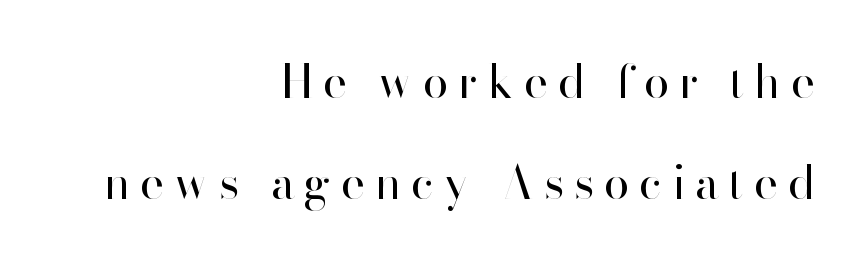
{"serif": "no", "italic": "no", "bold": "no", "weight": "regular", "width": "normal", "stroke_contrast": "high", "x_height": "small", "monospaced": "no", "underline": "no", "align": "right", "line_spacing": "loose", "line_spacing_ratio": 2.19, "letter_spacing": "wide", "letter_spacing_em": 0.21, "glyph_px": 46}
